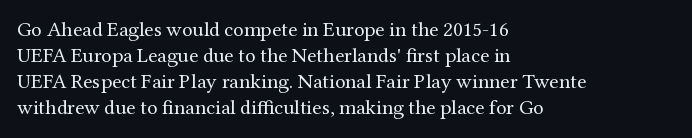
{"italic": "no", "bold": "no", "underline": "no", "align": "left", "line_spacing_ratio": 1.24, "letter_spacing": "normal", "letter_spacing_em": 0.0, "glyph_px": 21}
